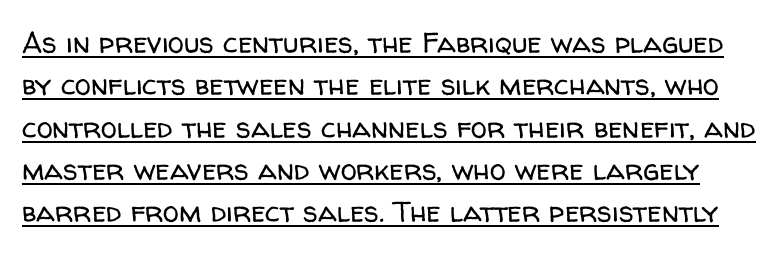
The type sits square on the baseline with zero lean. No feet cap the strokes, marking this as sans-serif type. The letterforms sit shoulder to shoulder at normal distance. Each letter keeps its own natural width here, so spacing adapts to shape.
